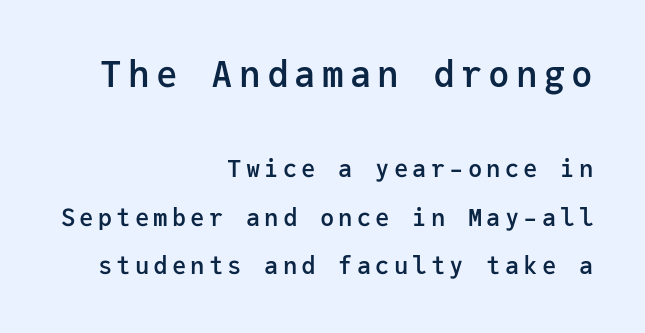
Q: Is the text bold? A: Semi-bold.
Q: Is the text italic (slanted)? A: No, it is upright.
Q: Is the typeface a serif or a sans-serif typeface? A: Sans-serif.
Q: Is the text underlined? A: No.
Q: How is the paragraph aligned? A: Right-aligned.
Q: Is the spacing between lines tight, normal or loose? A: Loose.
Q: Which block of text is set in a larger size, the first (top) or the second (bottom)? A: The first (top) one.
Q: Width (condensed, normal, or wide)? A: Normal.
Q: Stroke contrast? A: Low.
Q: x-height? A: Medium.
Q: Monospaced? A: Yes.
